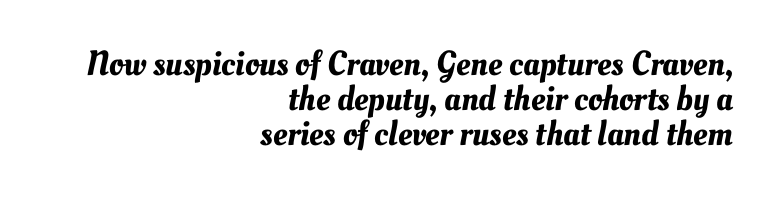
{"width": "normal", "stroke_contrast": "medium", "x_height": "small", "monospaced": "no", "underline": "no", "align": "right", "line_spacing": "tight", "line_spacing_ratio": 1.0, "letter_spacing": "normal", "letter_spacing_em": 0.0, "glyph_px": 35}
